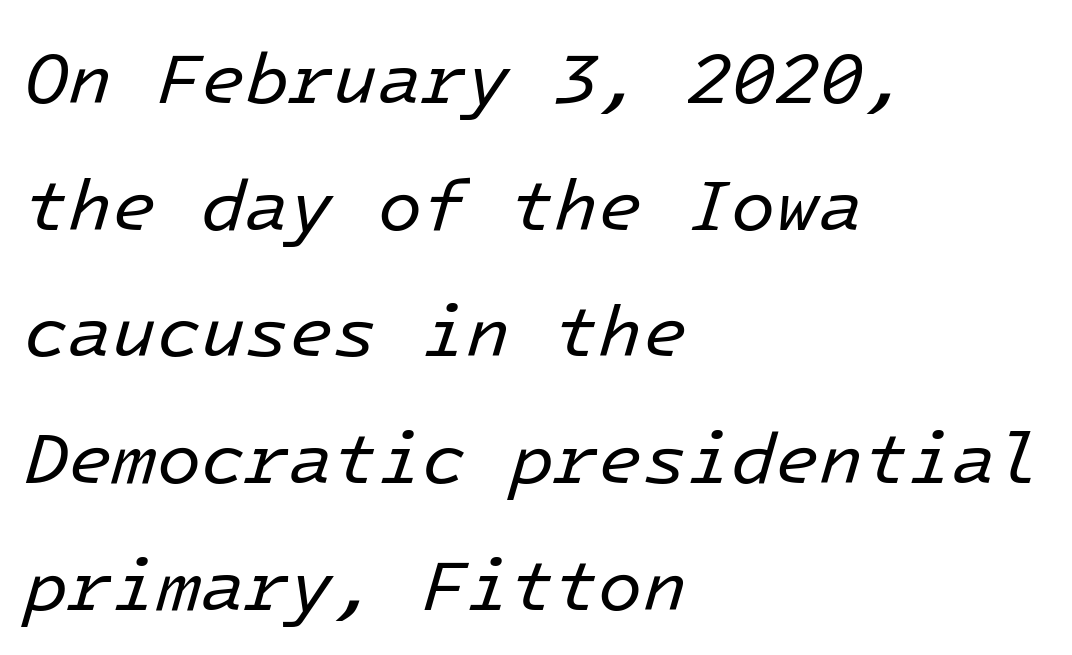
Line starts are locked; line ends wander. Look at the tracking — it's just the regular setting, nothing added. Observe the lean: these are italic letterforms. Stroke thickness stays within the range of a standard reading face or lighter. Type without underlining.
